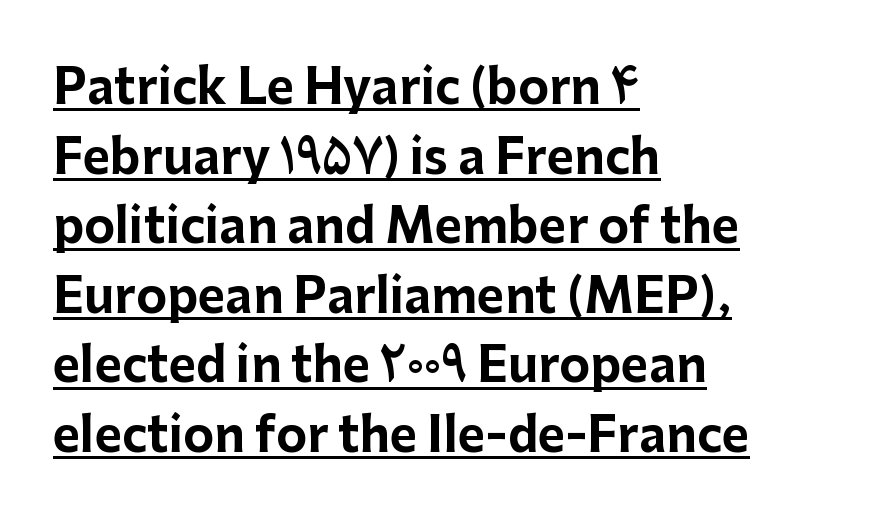
{"serif": "no", "italic": "no", "bold": "yes", "weight": "bold", "width": "normal", "stroke_contrast": "low", "x_height": "medium", "monospaced": "no", "underline": "yes", "align": "left", "line_spacing": "normal", "line_spacing_ratio": 1.48, "letter_spacing": "normal", "letter_spacing_em": 0.0, "glyph_px": 47}
